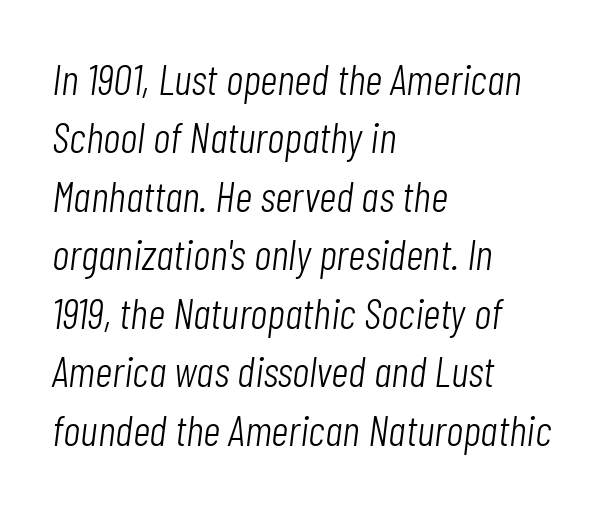
The paragraph shown leans on its left margin. Notice how descenders clear the ascenders below comfortably — that's standard leading. Stem width sits at or under what a default text font uses. The face used here has a pronounced slope to its letters. Each letter keeps its own natural width here, so spacing adapts to shape.
